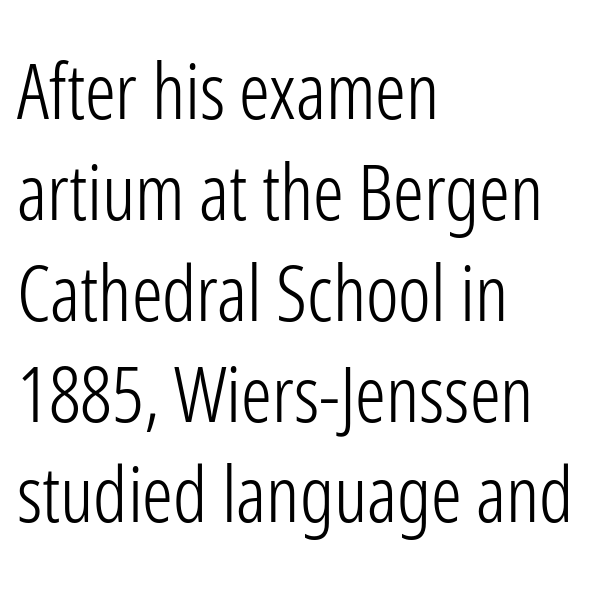
Here the designer chose a conventional face with non-uniform glyph widths. Clear beneath every line of the passage. The font sits on the lighter half of the weight spectrum, regular included. These lines are set flush left with a ragged right edge.
